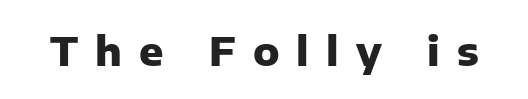
Q: Is the text bold? A: Yes.
Q: Is the text italic (slanted)? A: No, it is upright.
Q: Is the typeface a serif or a sans-serif typeface? A: Sans-serif.
Q: Is the text underlined? A: No.
Q: Is the spacing between letters normal or unusually wide? A: Unusually wide.
Q: Width (condensed, normal, or wide)? A: Normal.
Q: Stroke contrast? A: Low.
Q: x-height? A: Medium.
Q: Monospaced? A: No.
